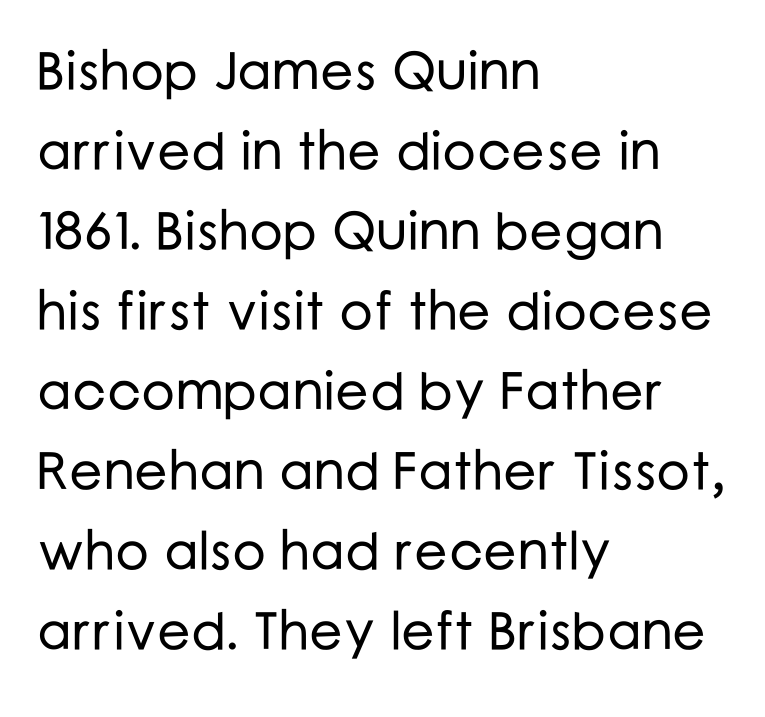
{"serif": "no", "italic": "no", "width": "normal", "stroke_contrast": "low", "x_height": "medium", "monospaced": "no", "underline": "no", "align": "left", "line_spacing": "normal", "line_spacing_ratio": 1.51, "letter_spacing": "normal", "letter_spacing_em": 0.0, "glyph_px": 53}
